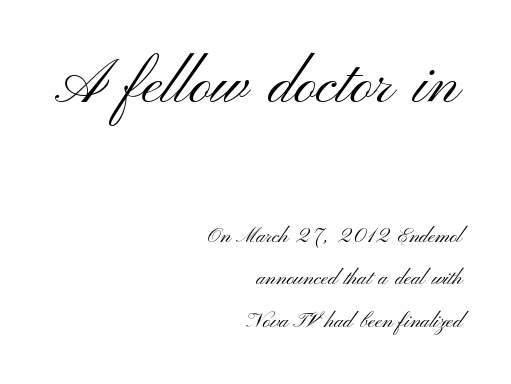
The image shows 62 px light, wide sans-serif type; set right-aligned, loose line spacing (2.02x), normal letter spacing, not underlined; the first (top) block is 2.95x larger; medium stroke contrast and a small x-height.
